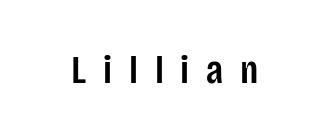
{"serif": "no", "italic": "no", "bold": "semi", "weight": "semibold", "width": "condensed", "stroke_contrast": "low", "x_height": "large", "monospaced": "no", "underline": "no", "letter_spacing": "wide", "letter_spacing_em": 0.43, "glyph_px": 39}
